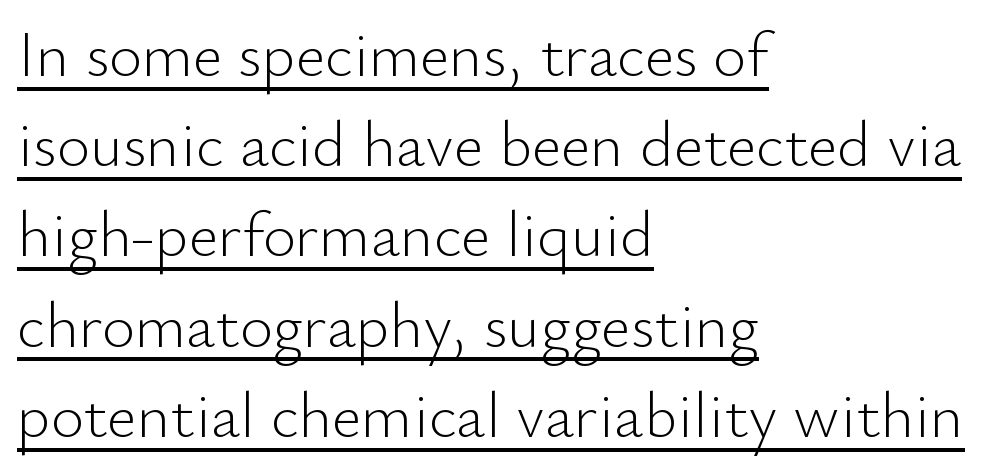
A baseline rule has been typeset under these characters. Each line starts at the same left margin while the right side varies. Heft: none added — not bold. Standard letterfit; no display-style spreading of the glyphs. Spacing verdict: proportional, widths tailored to each character.
